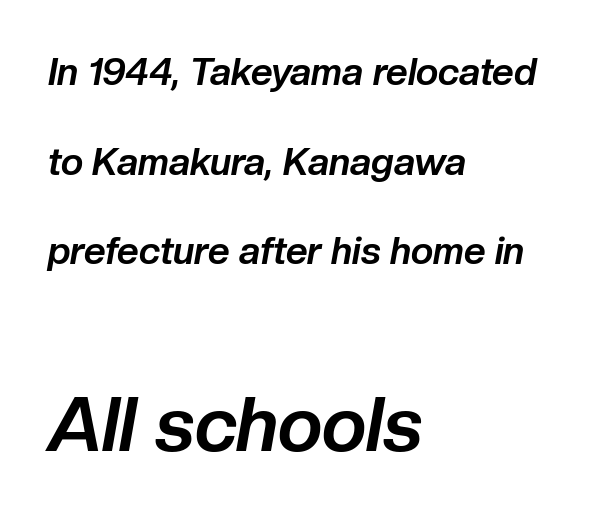
The gap between lines stays unmarked. You'd pick this weight for a headline — it's a proper bold. The paragraph shown leans on its left margin. The letters advance in unequal steps, a hallmark of proportional type.
